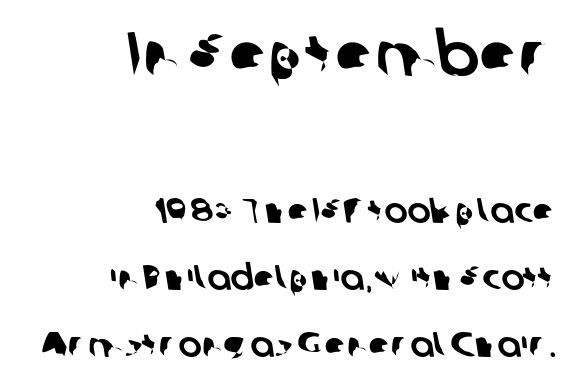
The image shows 62 px sans-serif type; set right-aligned, loose line spacing (1.91x), normal letter spacing, not underlined; the first (top) block is 1.77x larger; low stroke contrast and a medium x-height.
